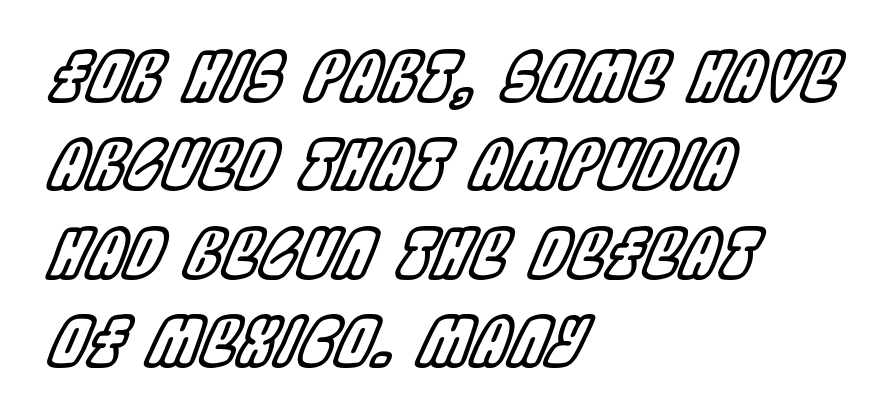
Q: Is the text italic (slanted)? A: Yes, it leans right by about 22 degrees.
Q: Is the text underlined? A: No.
Q: How is the paragraph aligned? A: Left-aligned.
Q: Is the spacing between letters normal or unusually wide? A: Normal.
Q: Is the spacing between lines tight, normal or loose? A: Normal.
Q: Width (condensed, normal, or wide)? A: Condensed.
Q: x-height? A: Large.
Q: Monospaced? A: No.
